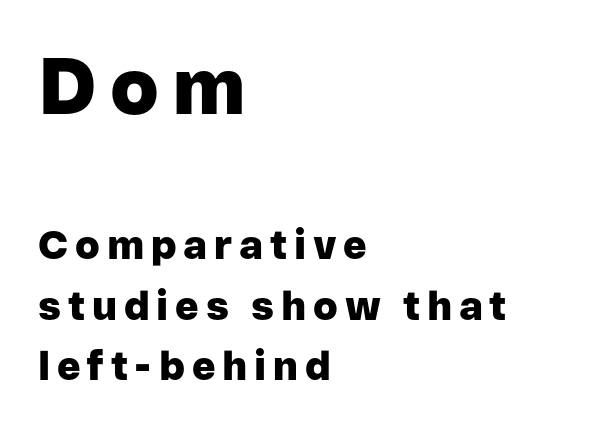
Q: Is the text bold? A: Yes.
Q: Is the text italic (slanted)? A: No, it is upright.
Q: Is the typeface a serif or a sans-serif typeface? A: Sans-serif.
Q: Is the text underlined? A: No.
Q: How is the paragraph aligned? A: Left-aligned.
Q: Is the spacing between lines tight, normal or loose? A: Normal.
Q: Which block of text is set in a larger size, the first (top) or the second (bottom)? A: The first (top) one.
Q: Width (condensed, normal, or wide)? A: Normal.
Q: Stroke contrast? A: Low.
Q: x-height? A: Medium.
Q: Monospaced? A: No.
